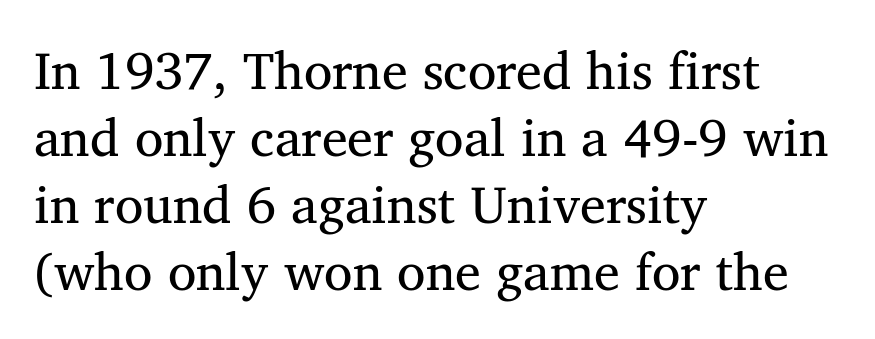
Q: Is the text bold? A: No.
Q: Is the text italic (slanted)? A: No, it is upright.
Q: Is the typeface a serif or a sans-serif typeface? A: Serif.
Q: Is the text underlined? A: No.
Q: How is the paragraph aligned? A: Left-aligned.
Q: Is the spacing between letters normal or unusually wide? A: Normal.
Q: Is the spacing between lines tight, normal or loose? A: Normal.
Q: Width (condensed, normal, or wide)? A: Normal.
Q: Stroke contrast? A: Medium.
Q: x-height? A: Medium.
Q: Monospaced? A: No.
